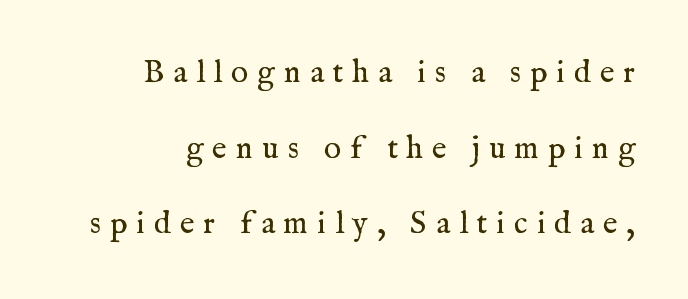
Q: Is the text bold? A: No.
Q: Is the text italic (slanted)? A: No, it is upright.
Q: Is the typeface a serif or a sans-serif typeface? A: Serif.
Q: Is the text underlined? A: No.
Q: How is the paragraph aligned? A: Right-aligned.
Q: Is the spacing between letters normal or unusually wide? A: Unusually wide.
Q: Is the spacing between lines tight, normal or loose? A: Loose.
Q: Width (condensed, normal, or wide)? A: Normal.
Q: Stroke contrast? A: Medium.
Q: x-height? A: Medium.
Q: Monospaced? A: No.
